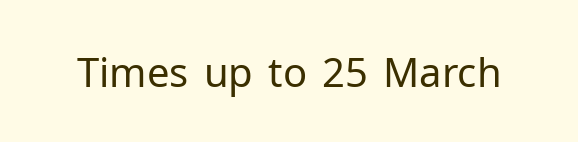
No italicization has been applied; the sample stays upright. The space directly below the letters is spotless. There is no visible air inserted between adjacent glyphs. Is this a heavy cut? Hardly; it is regular or lighter.
